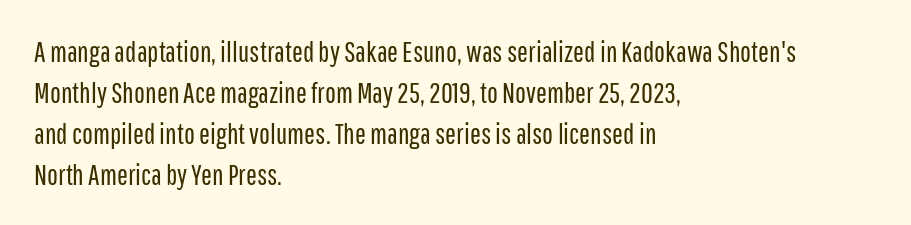
The gap between lines stays unmarked. Posture: vertical. This sample is left-justified, so line endings fall wherever the words run out. A quiet, ordinary-to-light weight characterises the typeface.
